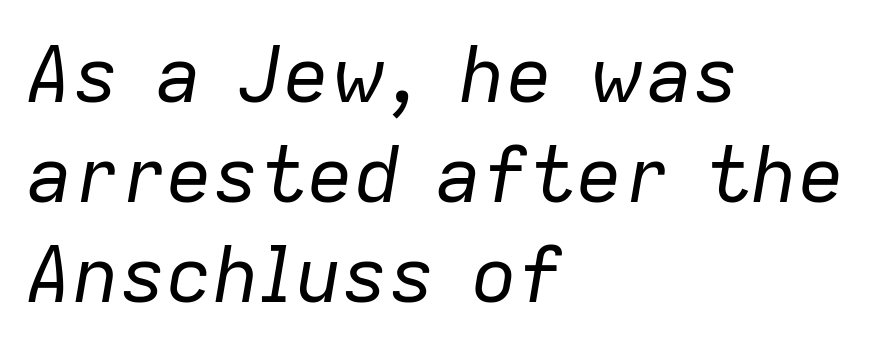
Varying glyph widths throughout — classic text-font behaviour. Italic: yes, the glyphs are oblique. If you drew a ruler down the left edge, every line would touch it. The passage shown has conventional tracking throughout. Counters stay open thanks to moderate or lighter strokes.
